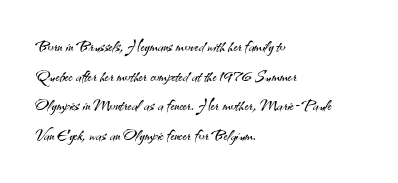
{"bold": "no", "underline": "no", "align": "left", "line_spacing": "normal", "line_spacing_ratio": 1.41, "letter_spacing": "normal", "letter_spacing_em": 0.0, "glyph_px": 21}
